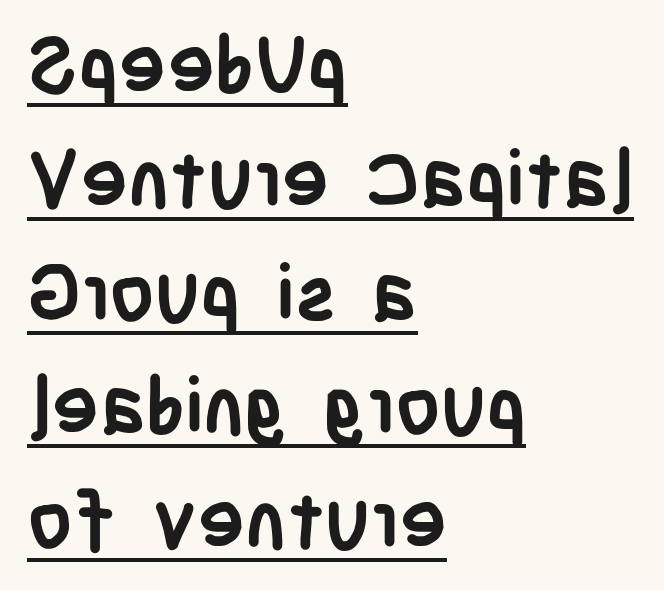
Q: Is the text bold? A: Yes.
Q: Is the text italic (slanted)? A: No, it is upright.
Q: Is the typeface a serif or a sans-serif typeface? A: Sans-serif.
Q: Is the text underlined? A: Yes.
Q: How is the paragraph aligned? A: Left-aligned.
Q: Is the spacing between letters normal or unusually wide? A: Normal.
Q: Is the spacing between lines tight, normal or loose? A: Normal.
Q: Width (condensed, normal, or wide)? A: Condensed.
Q: Stroke contrast? A: Low.
Q: x-height? A: Large.
Q: Monospaced? A: No.
